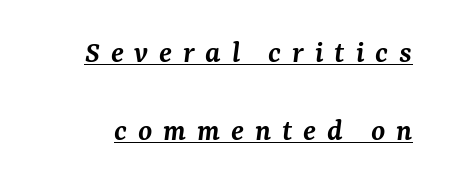
{"serif": "yes", "italic": "yes", "lean": "right", "slant_degrees": 7, "bold": "semi", "weight": "semibold", "width": "normal", "stroke_contrast": "medium", "x_height": "medium", "monospaced": "no", "underline": "yes", "line_spacing": "loose", "line_spacing_ratio": 2.45, "letter_spacing": "wide", "letter_spacing_em": 0.34, "glyph_px": 32}
